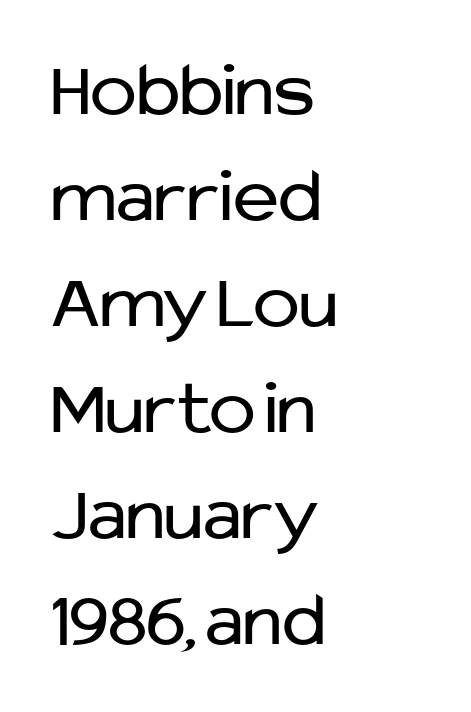
Italic? Not at all — the glyphs are vertical. You could call the tracking neutral — neither tight nor loose. Does the copy run flush right? No — it runs flush left. I'd call this a sans setting — the letters go barefoot.
